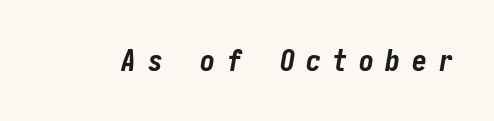
This rendering features lettering with no underline. Loose tracking; the words dissolve into strings of separated letters. The typography opts for an oblique posture over an upright one. The passage shown is emphatically bold.
